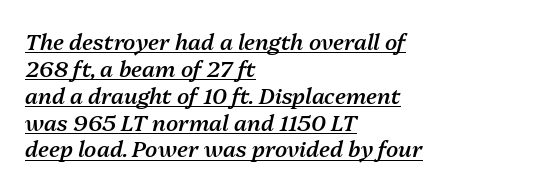
Q: Is the text bold? A: Semi-bold.
Q: Is the text italic (slanted)? A: Yes, it leans right by about 13 degrees.
Q: Is the text underlined? A: Yes.
Q: How is the paragraph aligned? A: Left-aligned.
Q: Is the spacing between letters normal or unusually wide? A: Normal.
